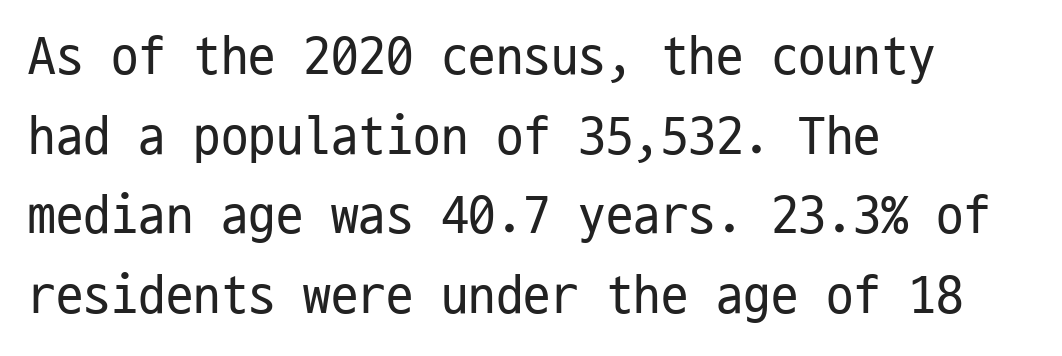
The image shows 55 px regular-weight, condensed sans-serif type, upright, monospaced; set left-aligned, normal line spacing (1.45x), normal letter spacing, not underlined; low stroke contrast and a medium x-height.
